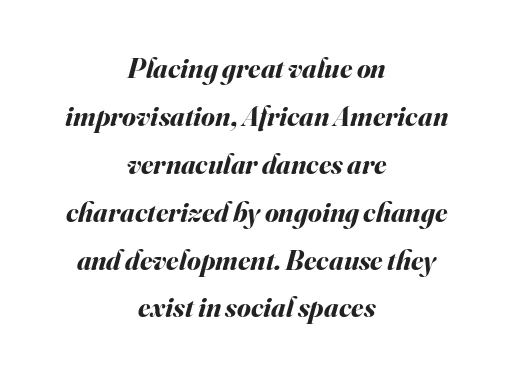
Bare-footed words on every line. Alignment: centered. Letter spacing: default. Strong, thick strokes mark this as bold type. This sample uses an oblique cut, with every glyph tilted off the vertical.
